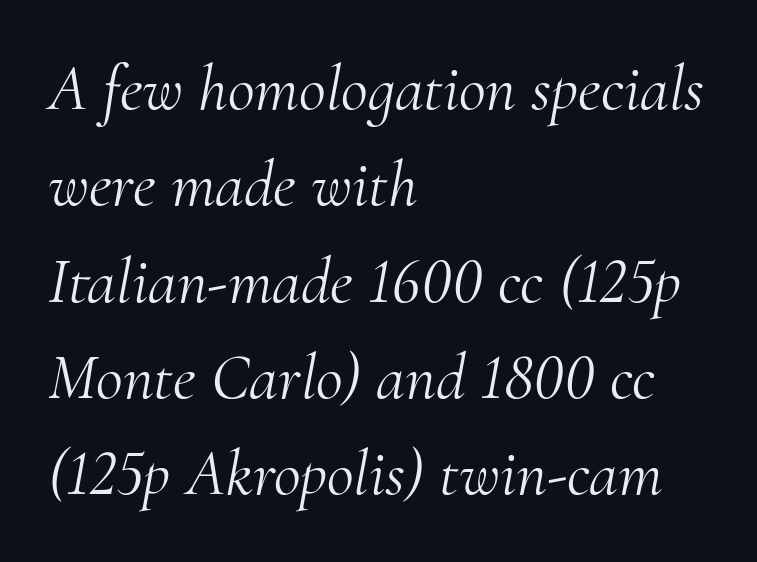
Q: Is the text bold? A: No.
Q: Is the text italic (slanted)? A: Yes, it leans right by about 10 degrees.
Q: Is the typeface a serif or a sans-serif typeface? A: Serif.
Q: Is the text underlined? A: No.
Q: How is the paragraph aligned? A: Left-aligned.
Q: Is the spacing between letters normal or unusually wide? A: Normal.
Q: Is the spacing between lines tight, normal or loose? A: Normal.
Q: Width (condensed, normal, or wide)? A: Normal.
Q: Stroke contrast? A: Medium.
Q: x-height? A: Small.
Q: Monospaced? A: No.
